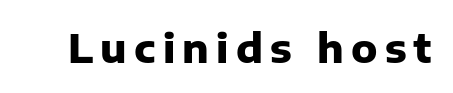
{"serif": "no", "italic": "no", "bold": "yes", "weight": "heavy", "width": "normal", "stroke_contrast": "low", "x_height": "medium", "monospaced": "no", "underline": "no", "glyph_px": 40}
